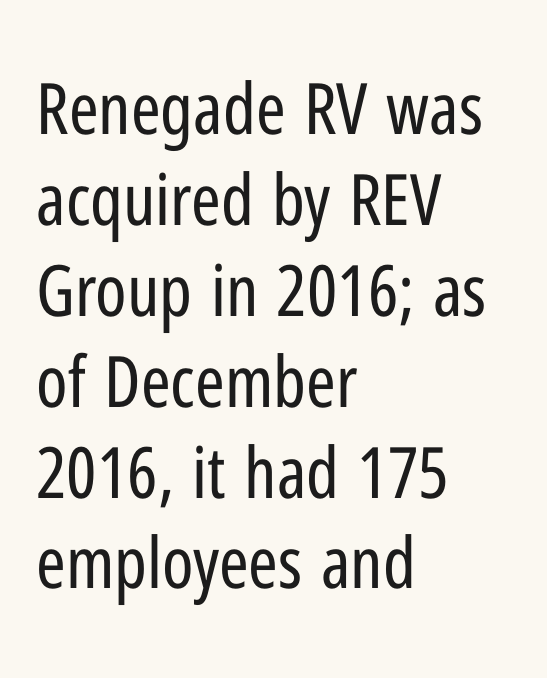
The image shows 71 px regular-weight, condensed sans-serif type, upright; set left-aligned, normal line spacing (1.28x), normal letter spacing, not underlined; low stroke contrast and a medium x-height.
